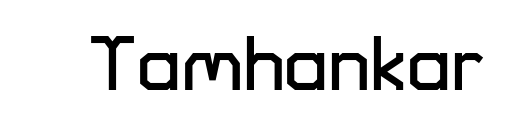
{"serif": "no", "italic": "no", "width": "normal", "stroke_contrast": "low", "x_height": "medium", "monospaced": "no", "underline": "no", "letter_spacing": "normal", "letter_spacing_em": 0.0, "glyph_px": 78}
